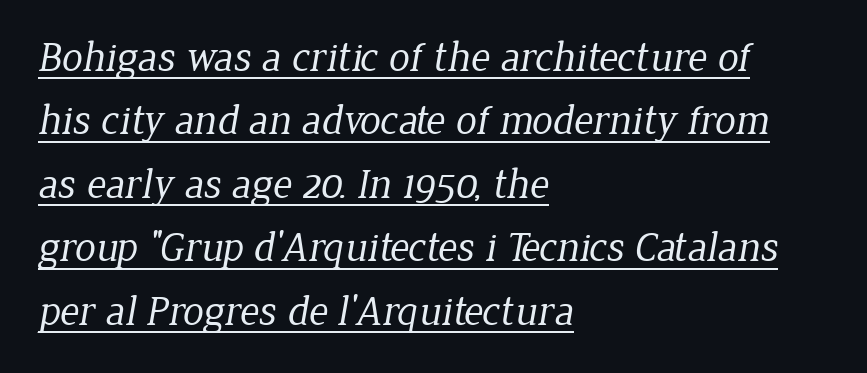
{"serif": "yes", "bold": "no", "weight": "regular", "width": "normal", "stroke_contrast": "low", "x_height": "medium", "monospaced": "no", "underline": "yes", "align": "left", "line_spacing": "normal", "line_spacing_ratio": 1.51, "letter_spacing": "normal", "letter_spacing_em": 0.0, "glyph_px": 42}
